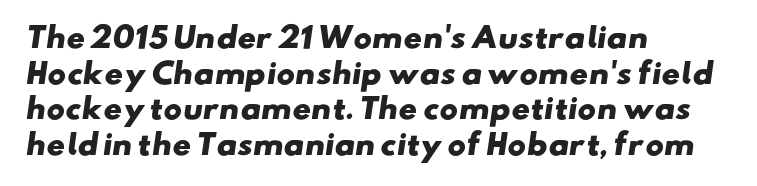
The image shows 28 px heavy, wide sans-serif type; set left-aligned, normal line spacing (1.27x), normal letter spacing, not underlined; low stroke contrast and a small x-height.
